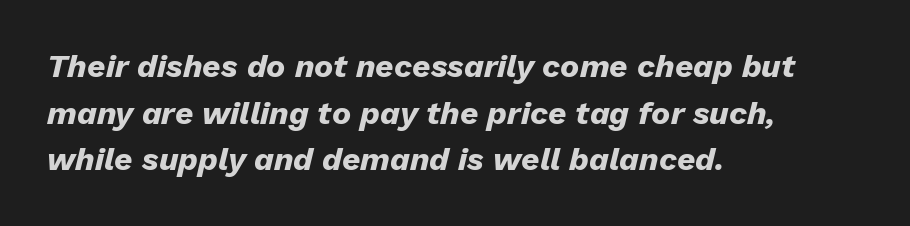
{"italic": "yes", "lean": "right", "slant_degrees": 13, "bold": "yes", "weight": "heavy", "width": "normal", "stroke_contrast": "low", "x_height": "medium", "monospaced": "no", "underline": "no", "align": "left", "line_spacing": "normal", "line_spacing_ratio": 1.46, "letter_spacing": "normal", "letter_spacing_em": 0.0, "glyph_px": 32}
